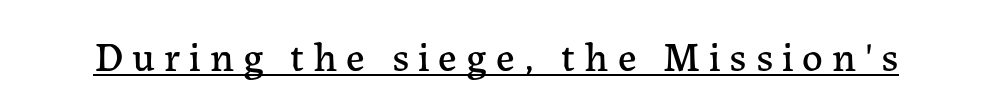
{"serif": "yes", "italic": "no", "width": "normal", "stroke_contrast": "low", "x_height": "medium", "monospaced": "no", "underline": "yes", "letter_spacing": "wide", "letter_spacing_em": 0.22, "glyph_px": 41}
